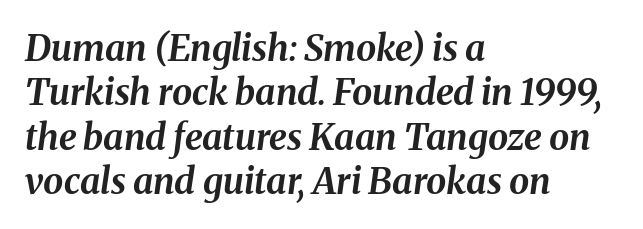
{"italic": "yes", "lean": "right", "slant_degrees": 8, "bold": "yes", "weight": "bold", "width": "normal", "stroke_contrast": "medium", "x_height": "medium", "monospaced": "no", "underline": "no", "align": "left", "line_spacing_ratio": 1.23, "letter_spacing": "normal", "letter_spacing_em": 0.0, "glyph_px": 36}
